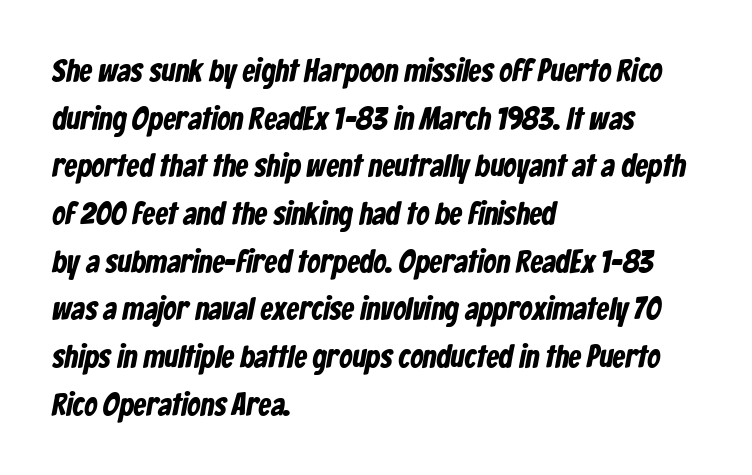
{"serif": "no", "bold": "yes", "weight": "bold", "width": "condensed", "stroke_contrast": "low", "x_height": "medium", "monospaced": "no", "underline": "no", "align": "left", "line_spacing": "normal", "line_spacing_ratio": 1.49, "letter_spacing": "normal", "letter_spacing_em": 0.0, "glyph_px": 32}
